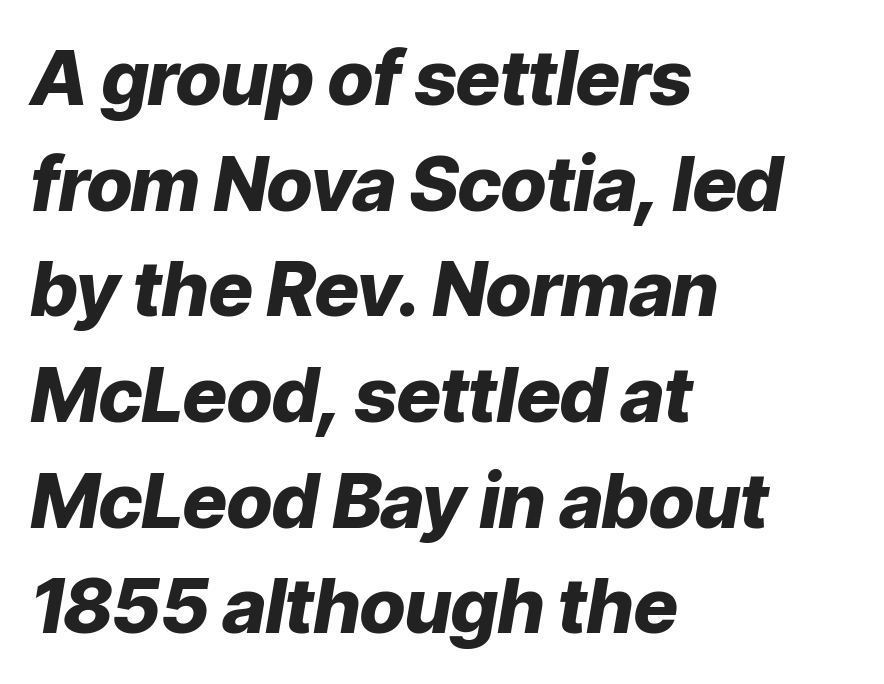
Compared with an ordinary text face, these strokes are far heavier — a full bold. The space directly below the letters is spotless. The rendering keeps characters at their native spacing. These lines are rendered in a variable-pitch font. A student would call this left alignment; a typographer would say flush left, rag right. Characters are canted at an angle relative to the baseline's perpendicular.
